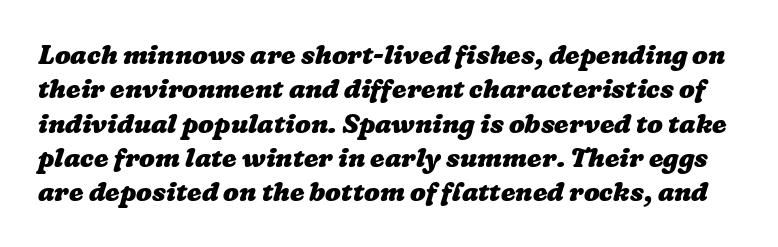
The image shows 26 px bold type; set normal line spacing (1.32x), normal letter spacing, not underlined.
